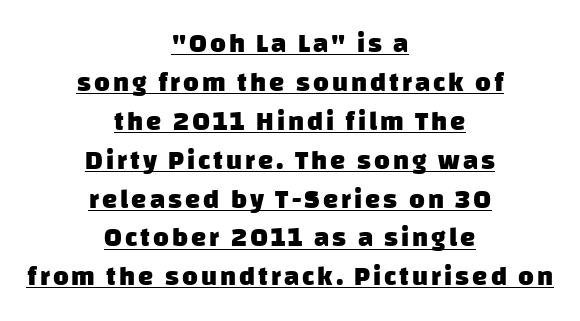
The block of text has a typical density, with ordinary space between rows. The passage shown is underscored from start to finish. Strokes here are thick enough to call this a true bold. Line starts and ends both wander, symmetrically.
